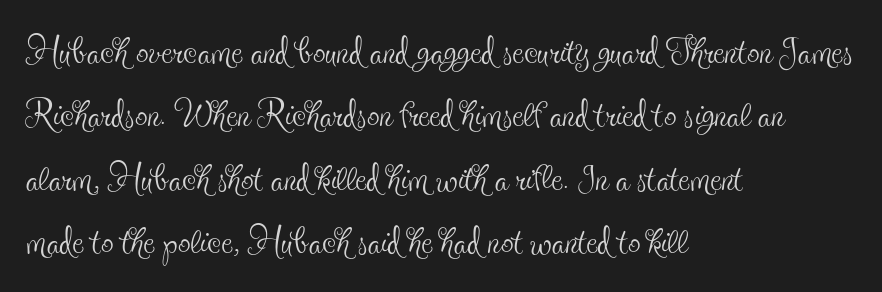
Q: Is the text bold? A: No.
Q: Is the typeface a serif or a sans-serif typeface? A: Serif.
Q: Is the text underlined? A: No.
Q: How is the paragraph aligned? A: Left-aligned.
Q: Is the spacing between letters normal or unusually wide? A: Normal.
Q: Is the spacing between lines tight, normal or loose? A: Normal.
Q: Width (condensed, normal, or wide)? A: Condensed.
Q: x-height? A: Small.
Q: Monospaced? A: No.
